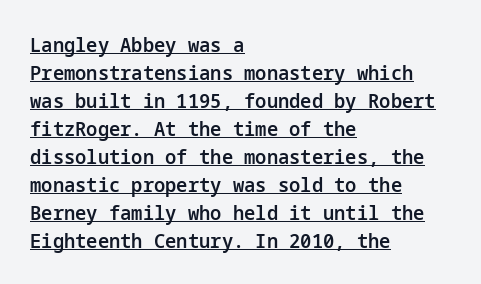
{"italic": "no", "bold": "semi", "underline": "yes", "align": "left", "line_spacing": "normal", "line_spacing_ratio": 1.4, "letter_spacing": "normal", "letter_spacing_em": 0.0, "glyph_px": 20}
